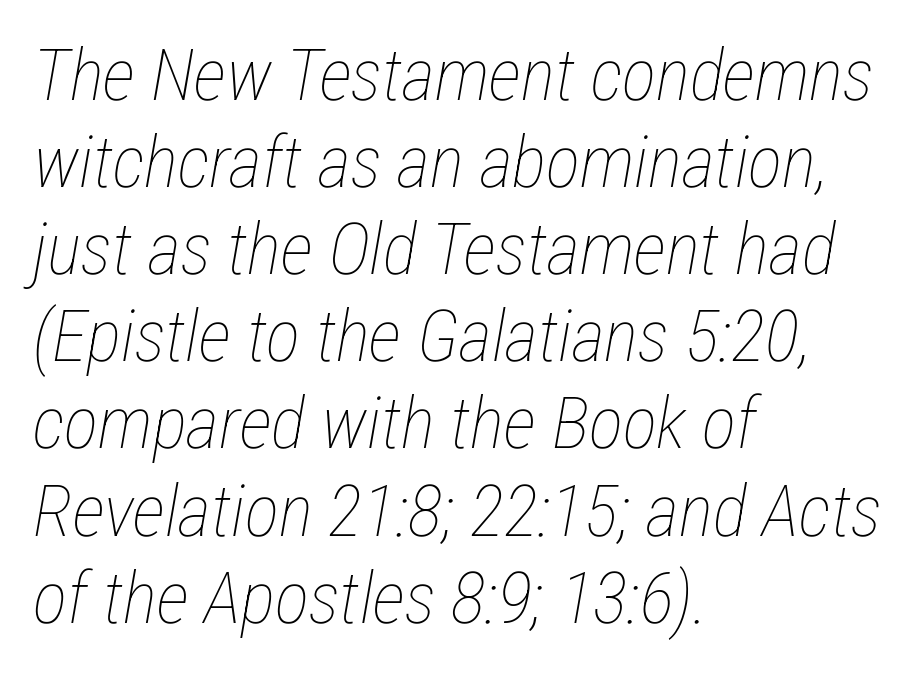
The foot of each line stays bare and open. Quick note: italic. The passage shown is not bold in any degree. Spacing verdict: proportional, widths tailored to each character. The lines are quadded left. The tracking reads as untouched default to a designer's eye.
